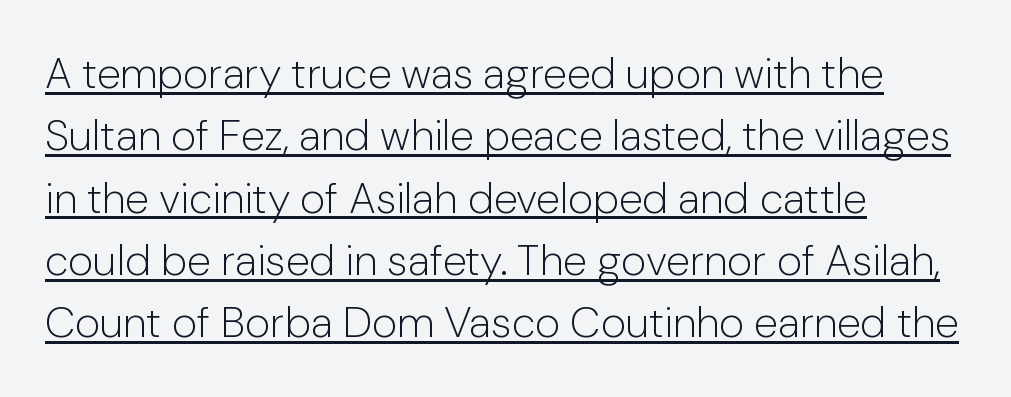
This sample has the flowing, uneven cadence of proportional lettering. Notice how the passage keeps a crisp vertical edge on the left only. A rule runs beneath these lines of type. Baseline-to-baseline distance is the conventional proportion of letter height.
